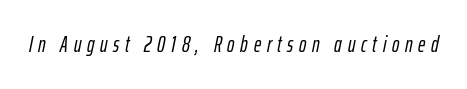
Designer's note — italics engaged. Lines of text with bare space underneath. You could only call the tracking loose — the letters float apart.
